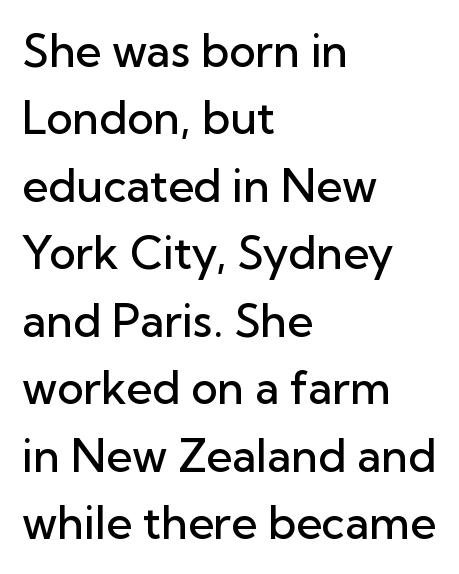
As a designer I'd log this as weight 600, semibold. If you measured baseline to baseline, you'd find a middling distance. What stands out about the letter spacing? Nothing — it is the standard amount. Posture: vertical. Each letter keeps its own natural width here, so spacing adapts to shape.
